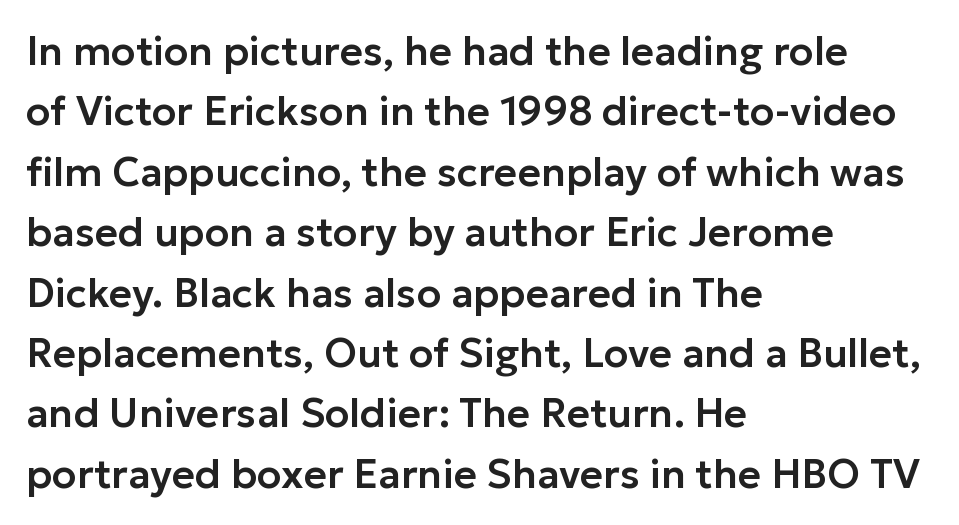
Q: Is the text italic (slanted)? A: No, it is upright.
Q: Is the typeface a serif or a sans-serif typeface? A: Sans-serif.
Q: Is the text underlined? A: No.
Q: How is the paragraph aligned? A: Left-aligned.
Q: Is the spacing between letters normal or unusually wide? A: Normal.
Q: Is the spacing between lines tight, normal or loose? A: Normal.
Q: Width (condensed, normal, or wide)? A: Normal.
Q: Stroke contrast? A: Low.
Q: x-height? A: Medium.
Q: Monospaced? A: No.
